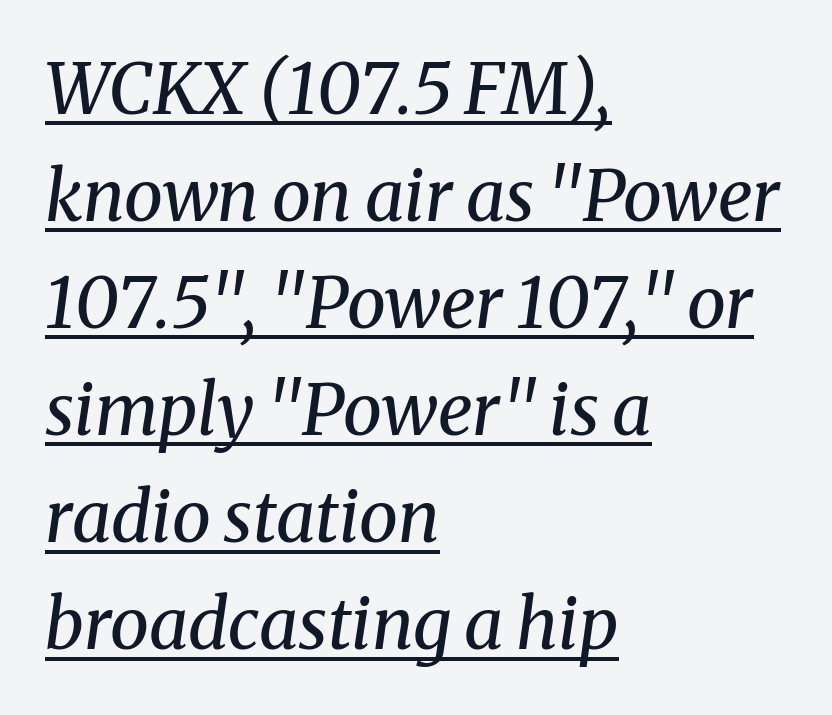
The image shows 70 px regular-weight serif type, italic (leaning right); set left-aligned, normal line spacing (1.53x), normal letter spacing, underlined; medium stroke contrast and a medium x-height.
